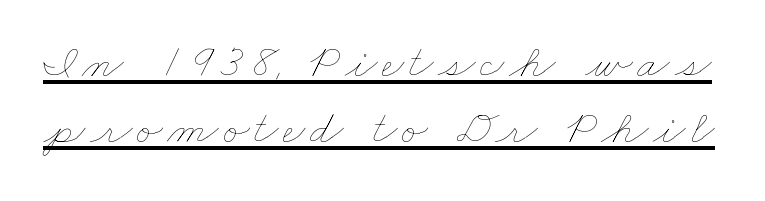
The image shows 48 px thin, wide type; set normal line spacing (1.37x), underlined; low stroke contrast and a small x-height.
